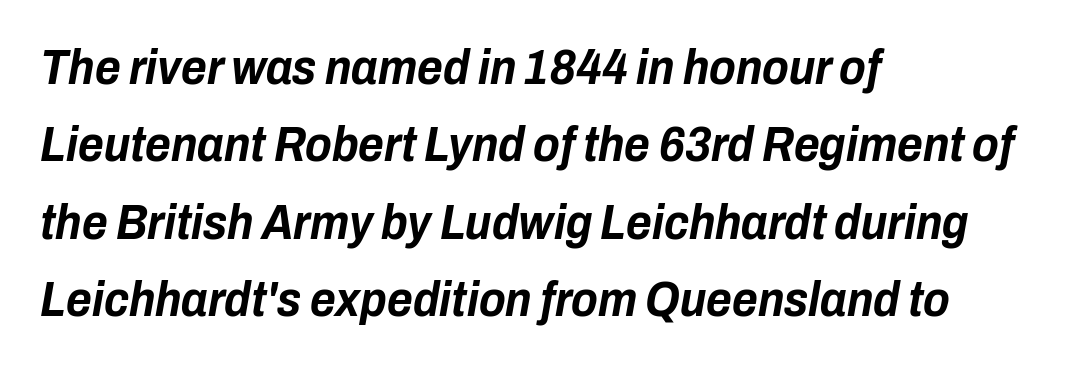
Q: Is the text bold? A: Yes.
Q: Is the text italic (slanted)? A: Yes, it leans right by about 10 degrees.
Q: Is the text underlined? A: No.
Q: How is the paragraph aligned? A: Left-aligned.
Q: Is the spacing between letters normal or unusually wide? A: Normal.
Q: Is the spacing between lines tight, normal or loose? A: Normal.
Q: Width (condensed, normal, or wide)? A: Condensed.
Q: Stroke contrast? A: Low.
Q: x-height? A: Medium.
Q: Monospaced? A: No.
